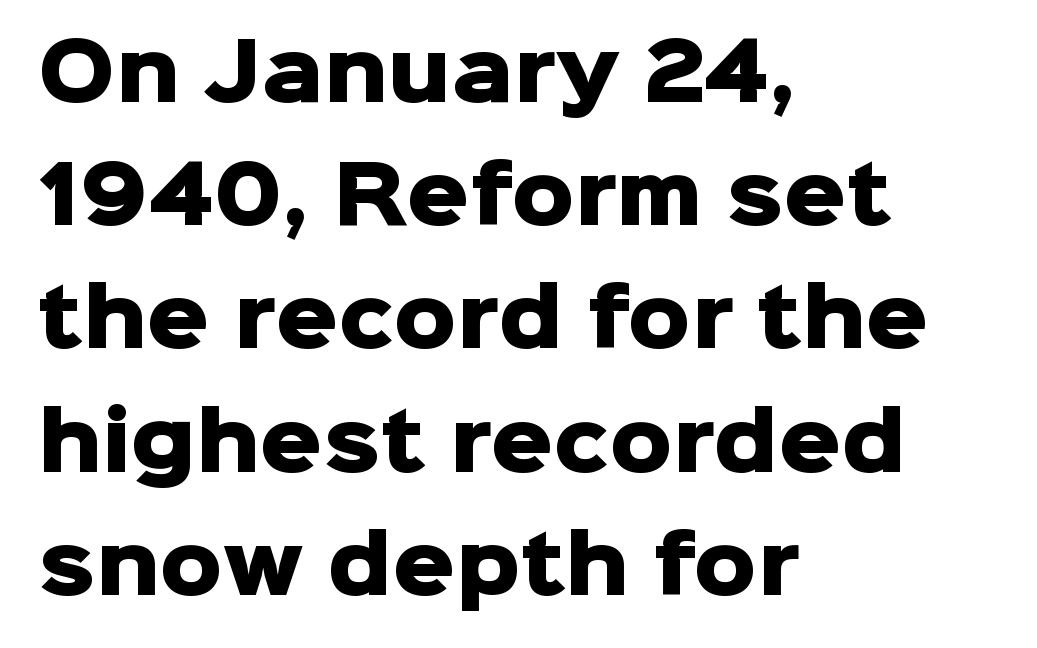
The image shows 78 px heavy sans-serif type, upright; set left-aligned, normal line spacing (1.58x), normal letter spacing, not underlined; low stroke contrast and a medium x-height.
